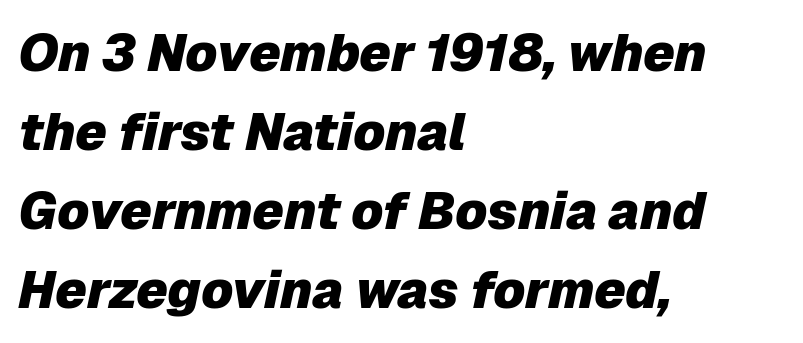
Q: Is the text bold? A: Yes.
Q: Is the text italic (slanted)? A: Yes, it leans right by about 12 degrees.
Q: Is the text underlined? A: No.
Q: How is the paragraph aligned? A: Left-aligned.
Q: Is the spacing between letters normal or unusually wide? A: Normal.
Q: Is the spacing between lines tight, normal or loose? A: Normal.
Q: Width (condensed, normal, or wide)? A: Normal.
Q: Stroke contrast? A: Low.
Q: x-height? A: Medium.
Q: Monospaced? A: No.
